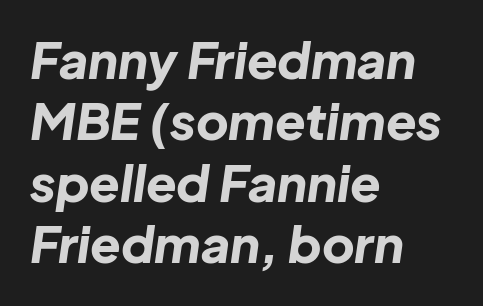
The image shows 50 px bold type, italic (leaning right); set left-aligned, line spacing 1.23x, normal letter spacing, not underlined; low stroke contrast and a medium x-height.
